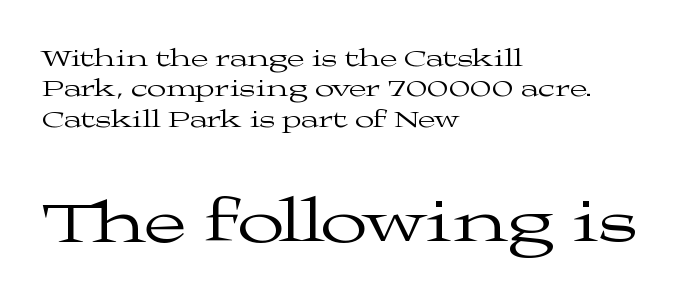
{"serif": "yes", "italic": "no", "bold": "no", "weight": "regular", "width": "wide", "stroke_contrast": "medium", "x_height": "medium", "monospaced": "no", "underline": "no", "align": "left", "line_spacing_ratio": 1.22, "letter_spacing": "normal", "letter_spacing_em": 0.0, "larger_block": "second", "size_ratio": 2.48, "glyph_px": 62}
